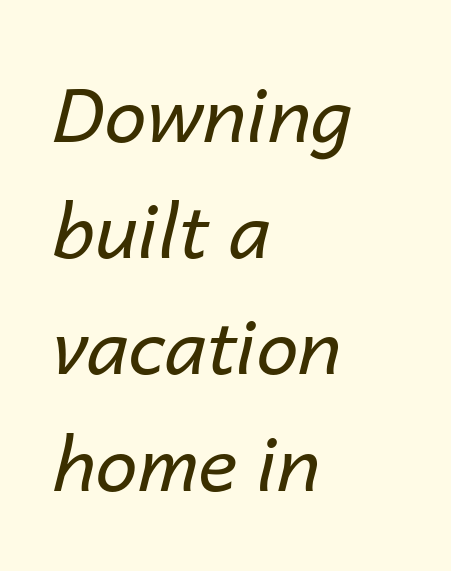
Short note: letters normally spaced. The face used here is proportionally spaced, like ordinary book or web type. Which margin do the lines hug? The left one — the right edge is uneven. The passage shown leans; its letterforms are oblique.
